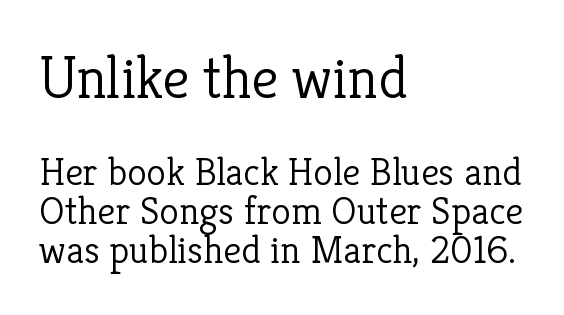
Reading top to bottom, the characters get smaller at the block break. On a weight scale, this lands at 450 or below. A bare baseline throughout the passage. The rendering uses natural spacing where letterforms have individual widths. Posture: upright roman. One glance says dense: line gaps are narrower than usual.
